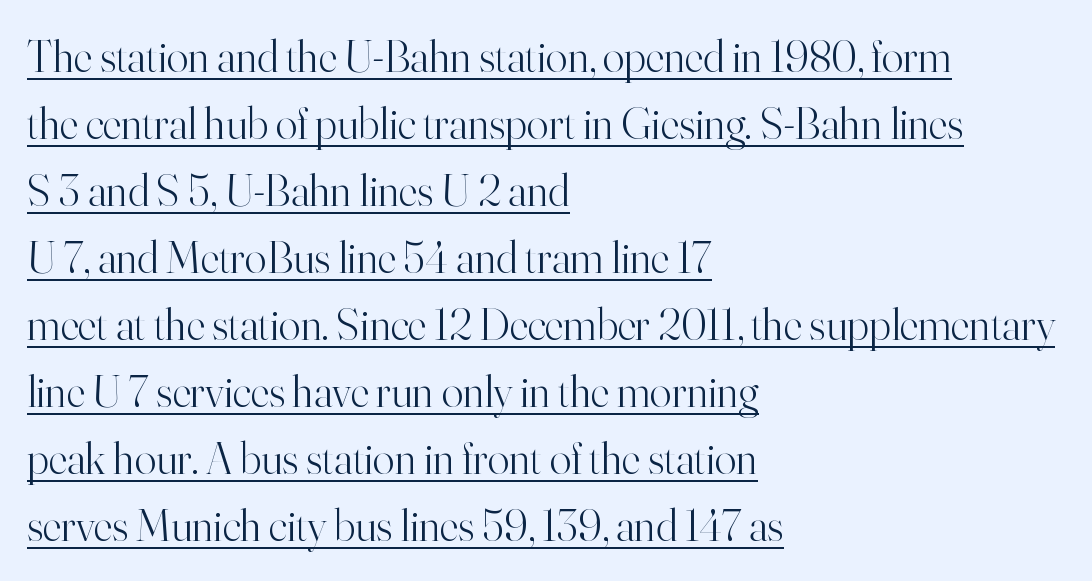
The image shows 45 px light serif type, upright; set left-aligned, normal line spacing (1.49x), normal letter spacing, underlined; high stroke contrast and a small x-height.
